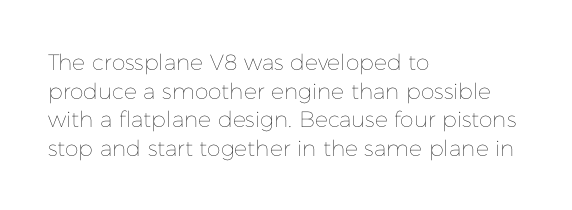
Check the space under the baseline: it is left empty. Characters follow at the spacing the type designer built in. These glyphs show unthickened strokes, regular width or finer. This is the regular roman posture of the typeface. A typesetter would call this leading conventional body-copy spacing. The compositor pushed each line to the left boundary.
